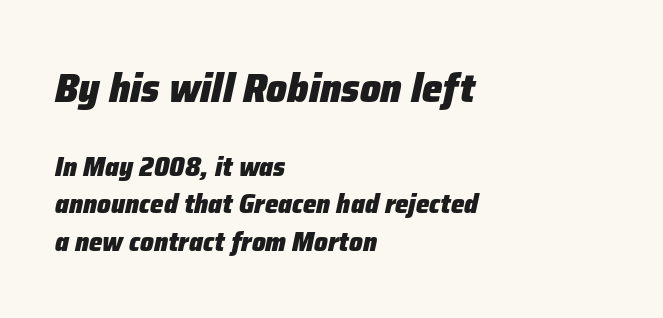
The image shows 41 px heavy type, italic (leaning right); set left-aligned, normal line spacing (1.39x), normal letter spacing, not underlined; the first (top) block is 1.52x larger; low stroke contrast and a medium x-height.
